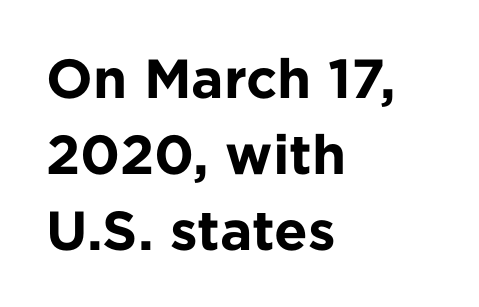
{"serif": "no", "italic": "no", "bold": "yes", "weight": "bold", "width": "normal", "stroke_contrast": "low", "x_height": "medium", "monospaced": "no", "underline": "no", "align": "left", "line_spacing": "normal", "line_spacing_ratio": 1.38, "letter_spacing": "normal", "letter_spacing_em": 0.0, "glyph_px": 55}
